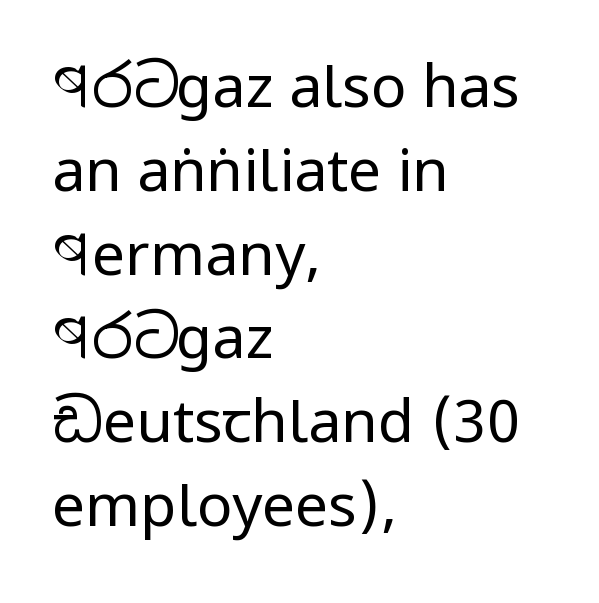
The image shows 59 px regular-weight, condensed sans-serif type, upright; set left-aligned, normal line spacing (1.42x), normal letter spacing, not underlined; low stroke contrast and a large x-height.
